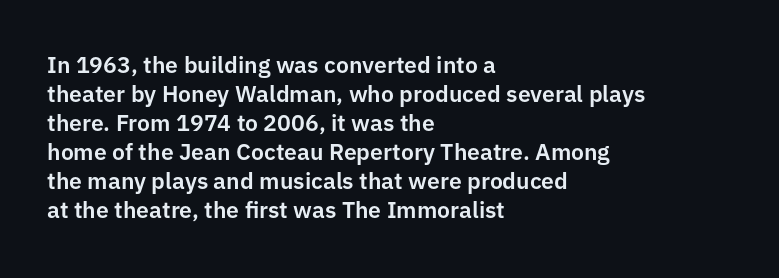
Q: Is the text italic (slanted)? A: No, it is upright.
Q: Is the text underlined? A: No.
Q: How is the paragraph aligned? A: Left-aligned.
Q: Is the spacing between letters normal or unusually wide? A: Normal.
Q: Is the spacing between lines tight, normal or loose? A: Normal.
